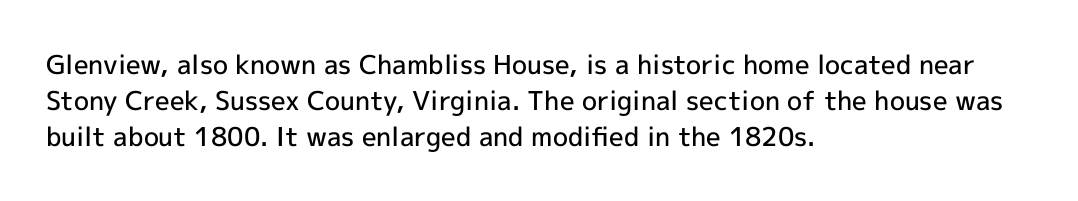
{"italic": "no", "bold": "semi", "underline": "no", "align": "left", "line_spacing": "normal", "line_spacing_ratio": 1.38, "letter_spacing": "normal", "letter_spacing_em": 0.0, "glyph_px": 26}
